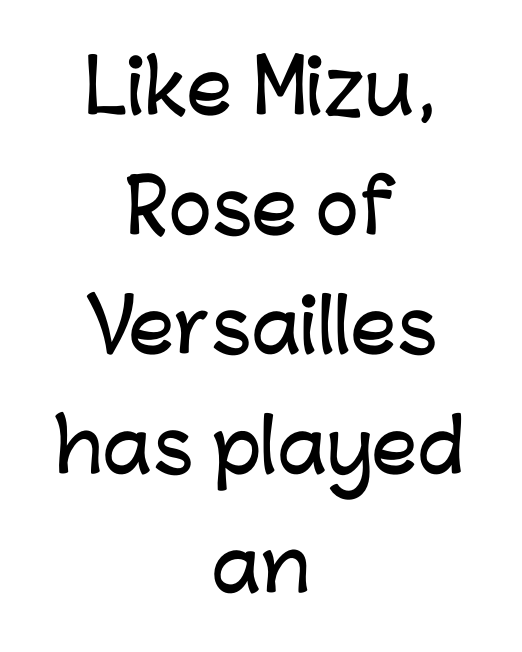
Q: Is the text italic (slanted)? A: No, it is upright.
Q: Is the typeface a serif or a sans-serif typeface? A: Sans-serif.
Q: Is the text underlined? A: No.
Q: How is the paragraph aligned? A: Centered.
Q: Is the spacing between letters normal or unusually wide? A: Normal.
Q: Is the spacing between lines tight, normal or loose? A: Normal.
Q: Width (condensed, normal, or wide)? A: Normal.
Q: Stroke contrast? A: Low.
Q: x-height? A: Medium.
Q: Monospaced? A: No.
